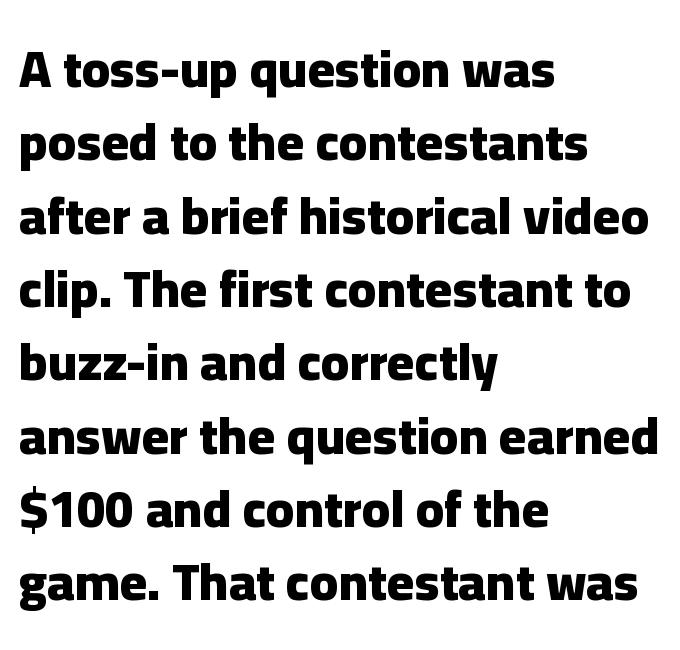
{"serif": "no", "italic": "no", "bold": "yes", "weight": "heavy", "width": "normal", "stroke_contrast": "low", "x_height": "medium", "monospaced": "no", "underline": "no", "align": "left", "line_spacing": "normal", "line_spacing_ratio": 1.41, "letter_spacing": "normal", "letter_spacing_em": 0.0, "glyph_px": 52}
